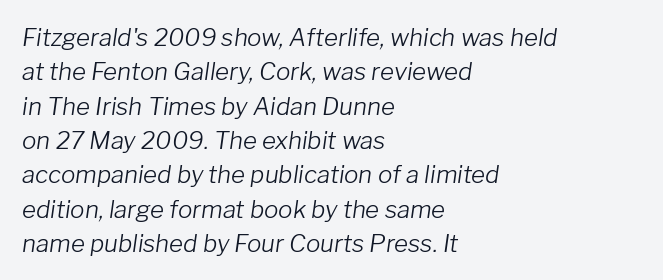
Q: Is the text bold? A: No.
Q: Is the text italic (slanted)? A: Yes, it leans right by about 8 degrees.
Q: Is the text underlined? A: No.
Q: How is the paragraph aligned? A: Left-aligned.
Q: Is the spacing between letters normal or unusually wide? A: Normal.
Q: Is the spacing between lines tight, normal or loose? A: Normal.
